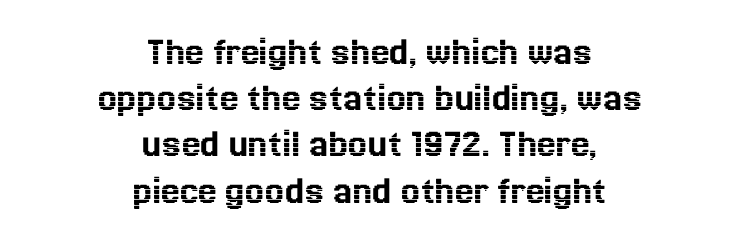
The image shows 42 px text type, upright; set centered, tight line spacing (1.1x), normal letter spacing, not underlined; a medium x-height.
